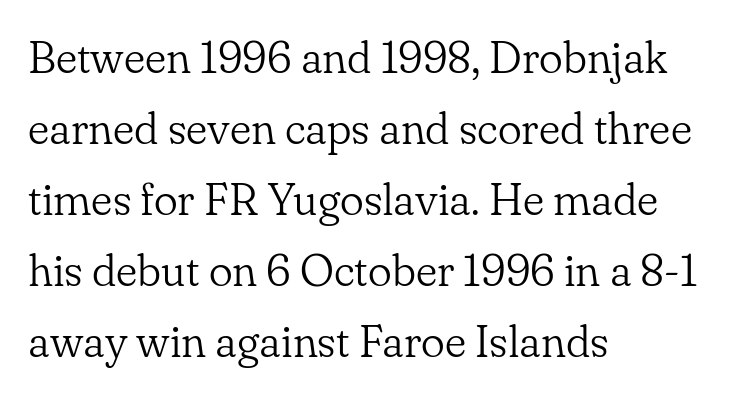
{"serif": "yes", "italic": "no", "bold": "no", "weight": "light", "width": "normal", "stroke_contrast": "low", "x_height": "small", "monospaced": "no", "underline": "no", "align": "left", "line_spacing": "normal", "line_spacing_ratio": 1.58, "letter_spacing": "normal", "letter_spacing_em": 0.0, "glyph_px": 45}
